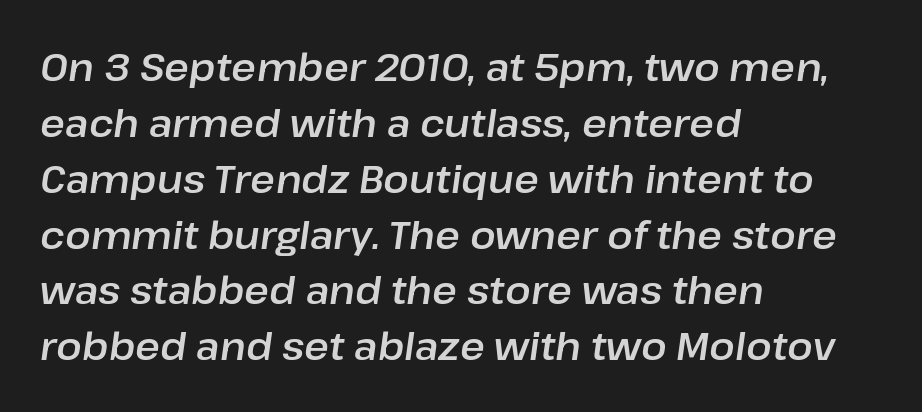
Q: Is the text italic (slanted)? A: Yes, it leans right by about 8 degrees.
Q: Is the text underlined? A: No.
Q: How is the paragraph aligned? A: Left-aligned.
Q: Is the spacing between letters normal or unusually wide? A: Normal.
Q: Is the spacing between lines tight, normal or loose? A: Normal.
Q: Width (condensed, normal, or wide)? A: Normal.
Q: Stroke contrast? A: Low.
Q: x-height? A: Medium.
Q: Monospaced? A: No.
